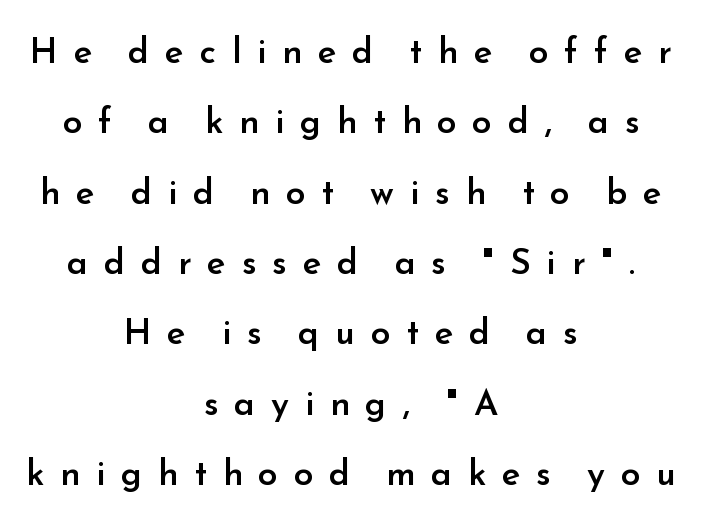
The image shows 35 px semibold sans-serif type, upright; set centered, loose line spacing (2.01x), unusually wide letter spacing (+0.45 em), not underlined; low stroke contrast and a small x-height.
